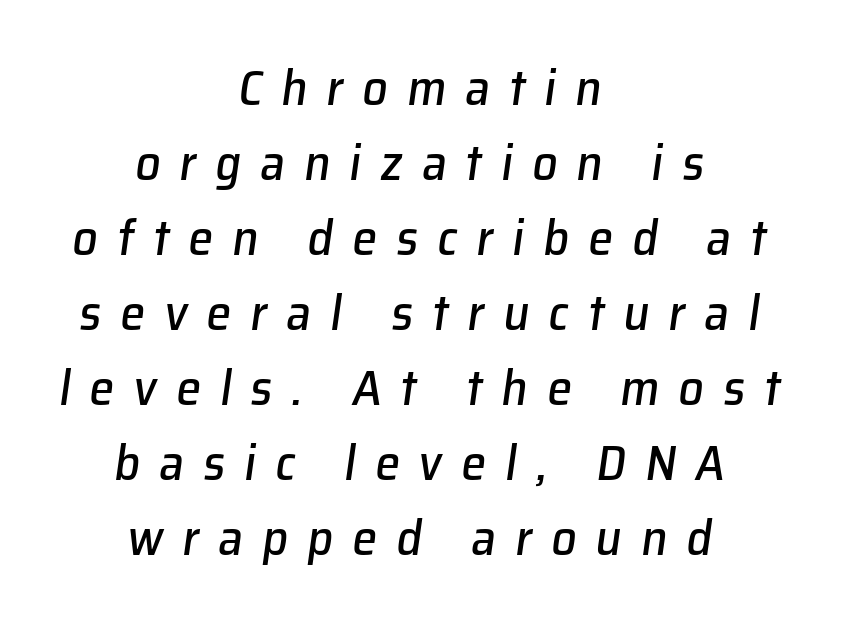
Q: Is the text italic (slanted)? A: Yes, it leans right by about 8 degrees.
Q: Is the text underlined? A: No.
Q: How is the paragraph aligned? A: Centered.
Q: Is the spacing between letters normal or unusually wide? A: Unusually wide.
Q: Is the spacing between lines tight, normal or loose? A: Normal.
Q: Width (condensed, normal, or wide)? A: Normal.
Q: Stroke contrast? A: Low.
Q: x-height? A: Medium.
Q: Monospaced? A: No.
